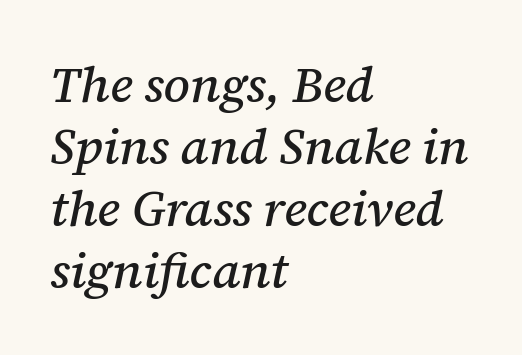
The image shows 50 px serif type, italic (leaning right); set left-aligned, line spacing 1.24x, normal letter spacing, not underlined; medium stroke contrast and a medium x-height.
